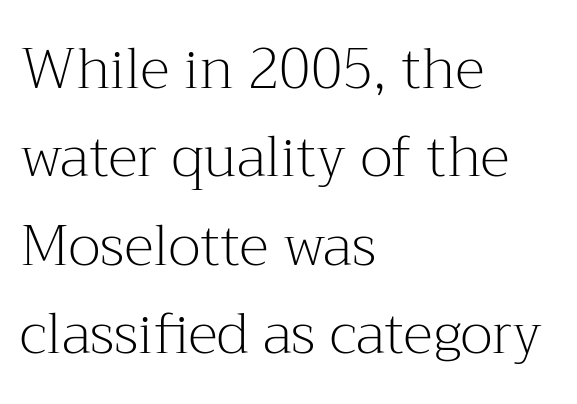
Q: Is the text bold? A: No.
Q: Is the text italic (slanted)? A: No, it is upright.
Q: Is the typeface a serif or a sans-serif typeface? A: Serif.
Q: Is the text underlined? A: No.
Q: How is the paragraph aligned? A: Left-aligned.
Q: Is the spacing between letters normal or unusually wide? A: Normal.
Q: Is the spacing between lines tight, normal or loose? A: Normal.
Q: Width (condensed, normal, or wide)? A: Normal.
Q: Stroke contrast? A: Medium.
Q: x-height? A: Medium.
Q: Monospaced? A: No.
